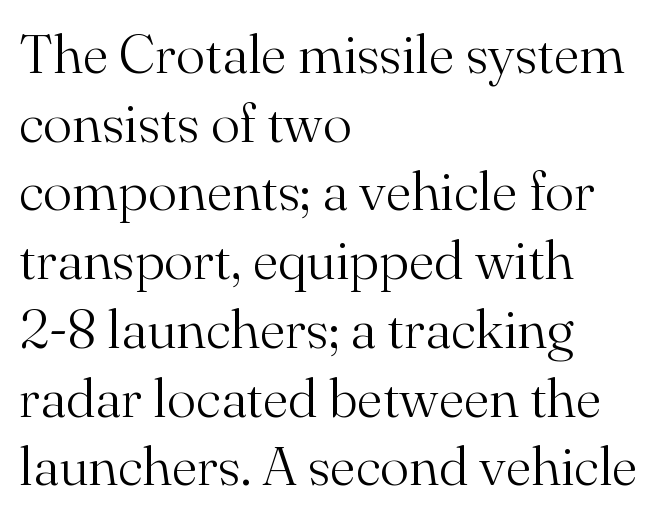
Q: Is the text bold? A: No.
Q: Is the text italic (slanted)? A: No, it is upright.
Q: Is the typeface a serif or a sans-serif typeface? A: Serif.
Q: Is the text underlined? A: No.
Q: How is the paragraph aligned? A: Left-aligned.
Q: Is the spacing between letters normal or unusually wide? A: Normal.
Q: Is the spacing between lines tight, normal or loose? A: Normal.
Q: Width (condensed, normal, or wide)? A: Normal.
Q: Stroke contrast? A: Medium.
Q: x-height? A: Small.
Q: Monospaced? A: No.
